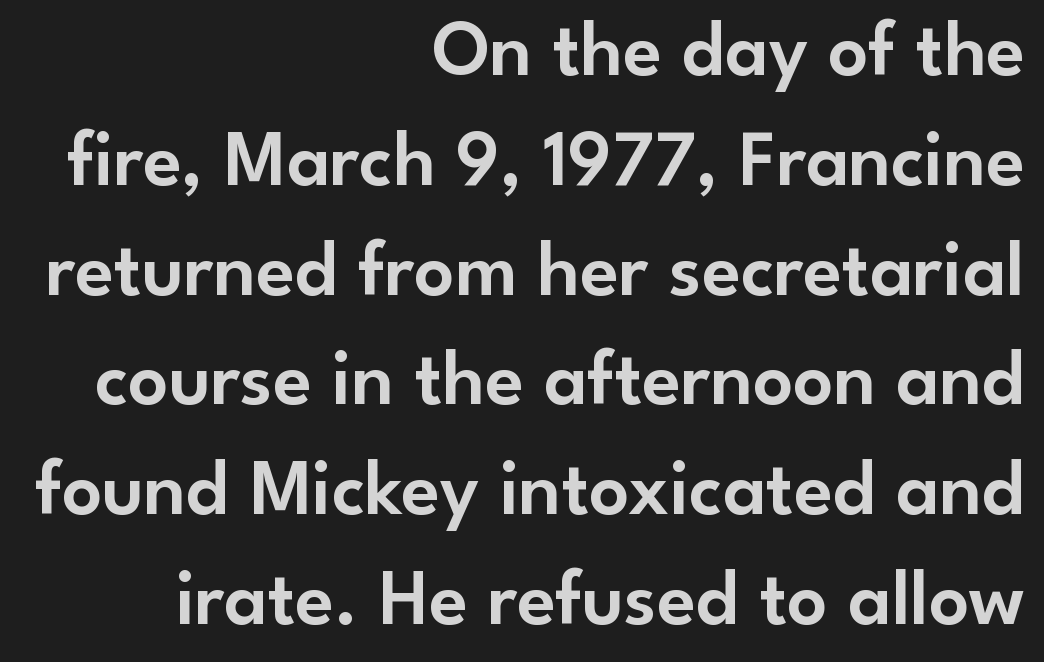
Q: Is the text italic (slanted)? A: No, it is upright.
Q: Is the typeface a serif or a sans-serif typeface? A: Sans-serif.
Q: Is the text underlined? A: No.
Q: How is the paragraph aligned? A: Right-aligned.
Q: Is the spacing between letters normal or unusually wide? A: Normal.
Q: Is the spacing between lines tight, normal or loose? A: Normal.
Q: Width (condensed, normal, or wide)? A: Normal.
Q: Stroke contrast? A: Low.
Q: x-height? A: Small.
Q: Monospaced? A: No.
